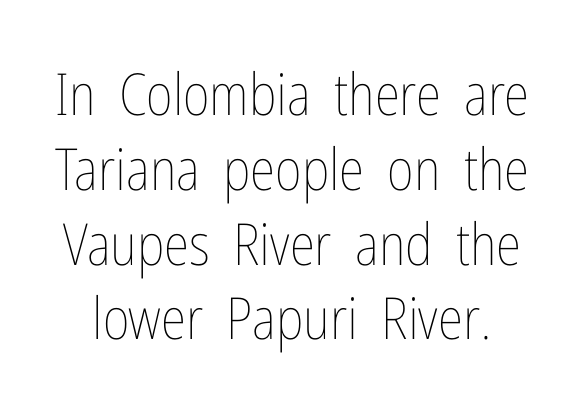
The image shows 58 px thin, condensed type, upright; set normal line spacing (1.29x), normal letter spacing, not underlined; low stroke contrast and a medium x-height.
